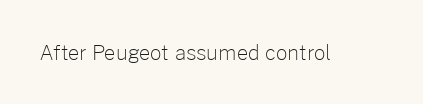
Q: Is the text bold? A: No.
Q: Is the text italic (slanted)? A: No, it is upright.
Q: Is the text underlined? A: No.
Q: Is the spacing between letters normal or unusually wide? A: Normal.
